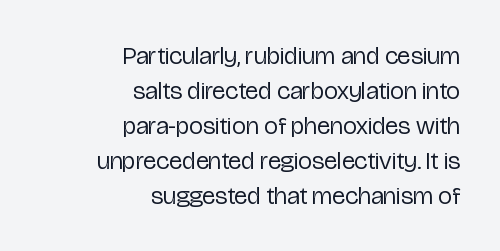
Stem width sits at or under what a default text font uses. Alignment: flush right. Plain, unruled lines of type. Observe the ordinary spacing: letters are neighbours, not strangers. No italicization has been applied; the sample stays upright.
